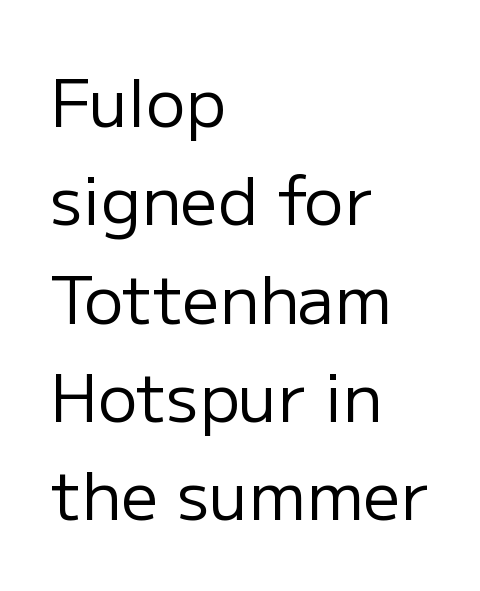
{"serif": "no", "italic": "no", "bold": "no", "weight": "regular", "width": "normal", "stroke_contrast": "low", "x_height": "medium", "monospaced": "no", "underline": "no", "align": "left", "line_spacing": "normal", "line_spacing_ratio": 1.49, "letter_spacing": "normal", "letter_spacing_em": 0.0, "glyph_px": 66}
